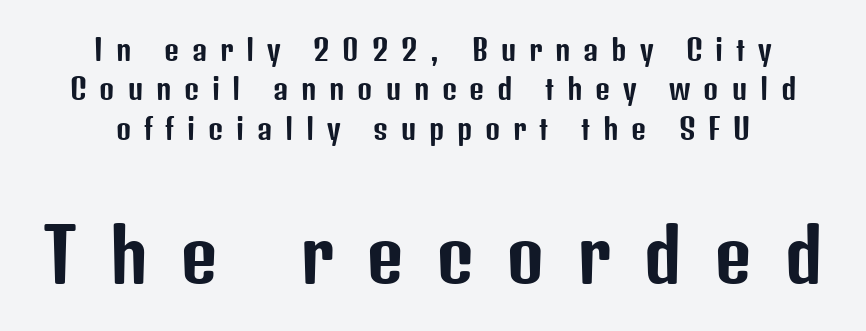
Check where the strokes stop: nothing finishes them off — pure sans. Visually the block forms a symmetrical silhouette, jagged on both flanks. Is the letter spacing exaggerated? Yes — the characters are pushed far apart. Underline: absent. Rendered with straight, roman letterforms.
